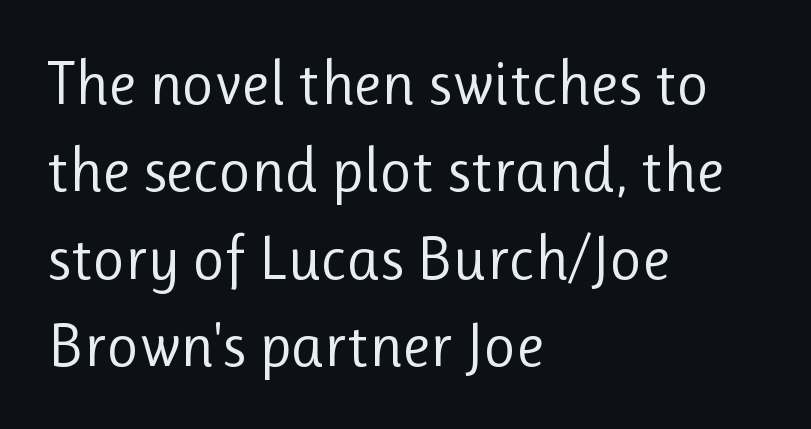
The image shows 62 px regular-weight sans-serif type, upright; set left-aligned, normal line spacing (1.41x), normal letter spacing, not underlined; low stroke contrast and a medium x-height.
